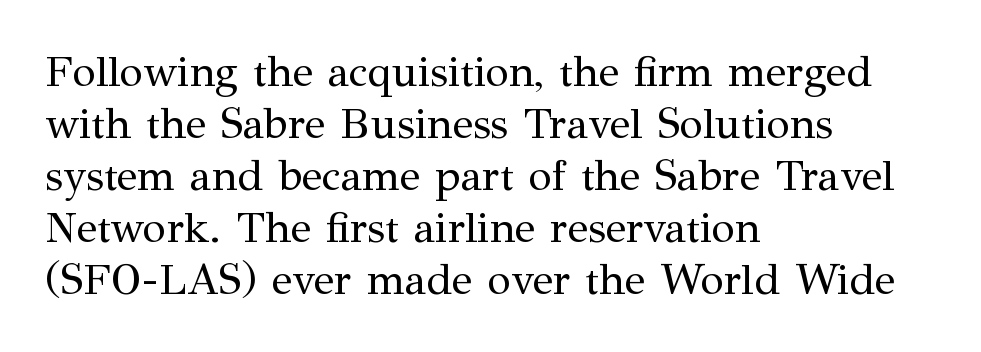
The image shows 43 px regular-weight serif type, upright; set left-aligned, line spacing 1.21x, normal letter spacing, not underlined; medium stroke contrast and a medium x-height.
